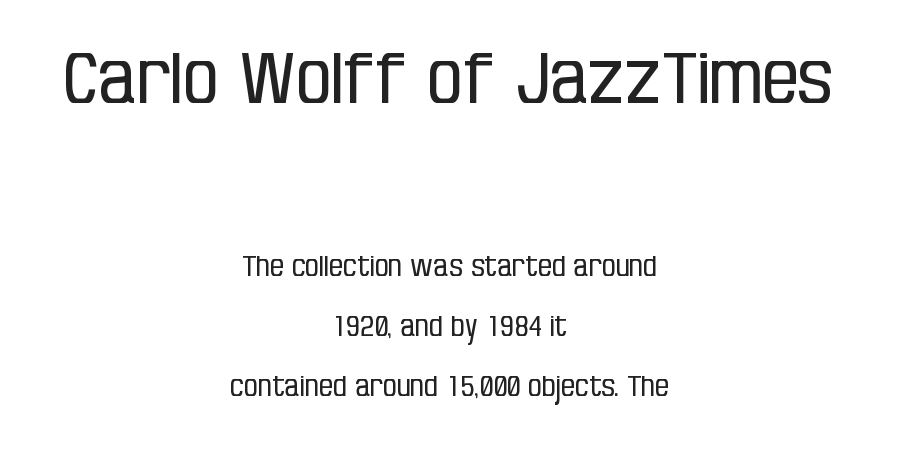
The image shows 71 px regular-weight, condensed sans-serif type, upright; set centered, loose line spacing (2.14x), normal letter spacing, not underlined; the first (top) block is 2.54x larger; low stroke contrast and a large x-height.
